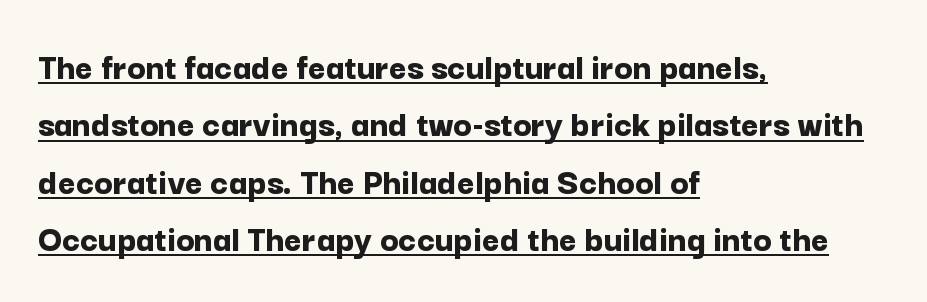
Q: Is the text bold? A: Yes.
Q: Is the text italic (slanted)? A: No, it is upright.
Q: Is the typeface a serif or a sans-serif typeface? A: Sans-serif.
Q: Is the text underlined? A: Yes.
Q: How is the paragraph aligned? A: Left-aligned.
Q: Is the spacing between letters normal or unusually wide? A: Normal.
Q: Is the spacing between lines tight, normal or loose? A: Normal.
Q: Width (condensed, normal, or wide)? A: Normal.
Q: Stroke contrast? A: Low.
Q: x-height? A: Medium.
Q: Monospaced? A: No.
